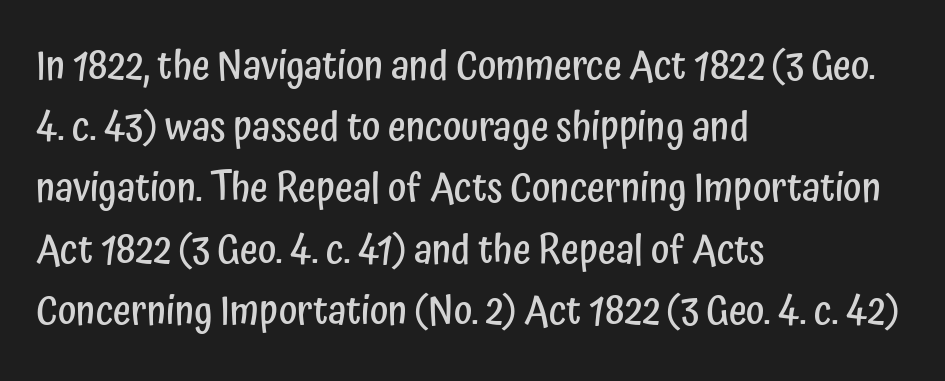
The vertical gap from one line to the next is medium. A typesetter would mark this as roman, not italic. The area under the type is left untouched. Font category for this specimen: sans-serif. In terms of weight, the rendering is demibold, just under bold. Nothing unusual about the tracking: characters are spaced as the font intends.
